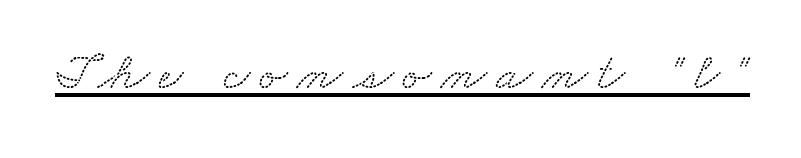
Q: Is the text underlined? A: Yes.
Q: Width (condensed, normal, or wide)? A: Wide.
Q: Stroke contrast? A: Low.
Q: x-height? A: Small.
Q: Monospaced? A: No.
